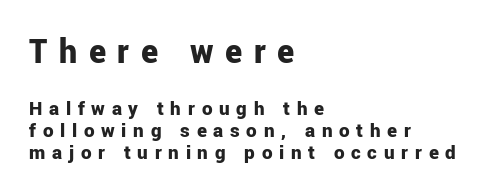
Q: Is the text bold? A: Yes.
Q: Is the text italic (slanted)? A: No, it is upright.
Q: Is the typeface a serif or a sans-serif typeface? A: Sans-serif.
Q: Is the text underlined? A: No.
Q: How is the paragraph aligned? A: Left-aligned.
Q: Is the spacing between letters normal or unusually wide? A: Unusually wide.
Q: Is the spacing between lines tight, normal or loose? A: Tight.
Q: Which block of text is set in a larger size, the first (top) or the second (bottom)? A: The first (top) one.
Q: Width (condensed, normal, or wide)? A: Normal.
Q: Stroke contrast? A: Low.
Q: x-height? A: Medium.
Q: Monospaced? A: No.
